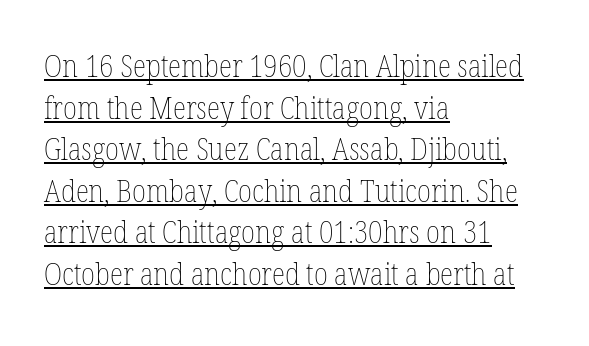
{"italic": "no", "bold": "no", "weight": "thin", "width": "condensed", "stroke_contrast": "low", "x_height": "medium", "monospaced": "no", "underline": "yes", "align": "left", "line_spacing": "normal", "line_spacing_ratio": 1.34, "letter_spacing": "normal", "letter_spacing_em": 0.0, "glyph_px": 31}
